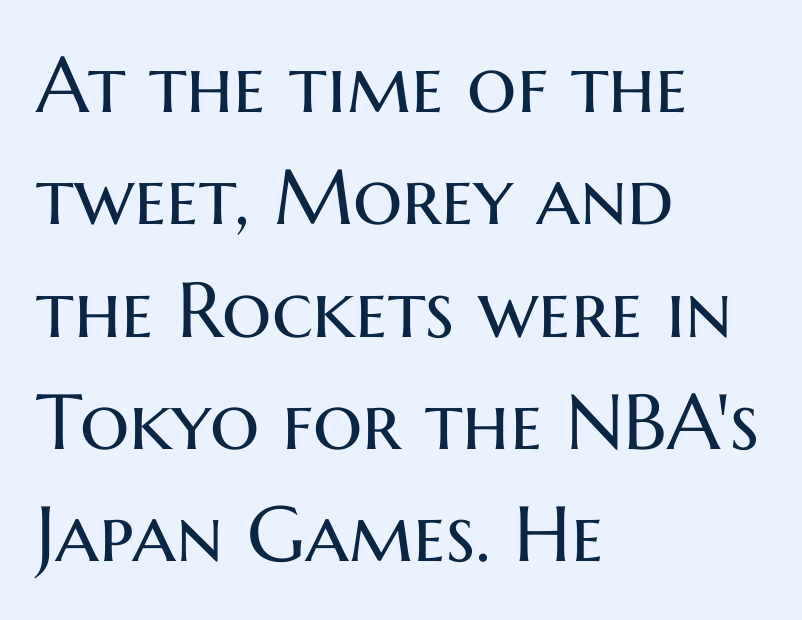
Rows of type keep a routine distance in the vertical direction. Left-aligned paragraph, ragged on the right. This rendering features lettering with no underline. Do the letters lean? They stand straight. Heaviness? Minimal to ordinary, like unemphasized prose.
